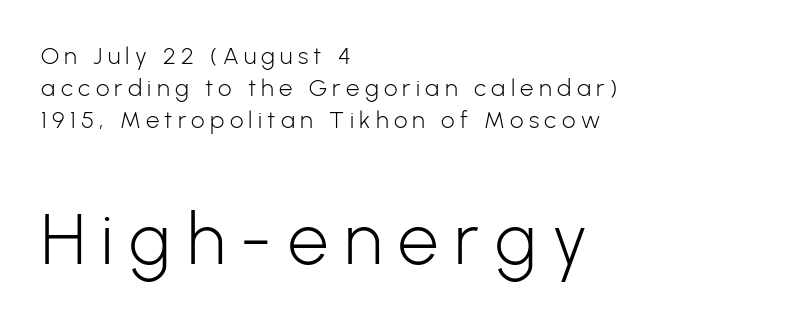
{"serif": "no", "italic": "no", "bold": "no", "weight": "light", "width": "normal", "stroke_contrast": "low", "x_height": "medium", "monospaced": "no", "underline": "no", "align": "left", "line_spacing": "normal", "line_spacing_ratio": 1.34, "letter_spacing": "wide", "letter_spacing_em": 0.22, "larger_block": "second", "size_ratio": 3.0, "glyph_px": 72}
